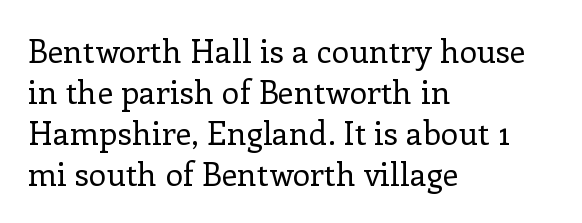
The image shows 32 px regular-weight serif type, upright; set left-aligned, normal line spacing (1.28x), normal letter spacing, not underlined; low stroke contrast and a medium x-height.
